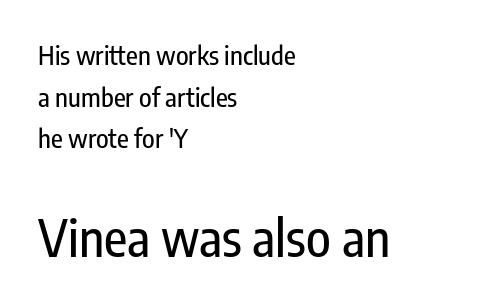
{"serif": "no", "italic": "no", "width": "condensed", "stroke_contrast": "low", "x_height": "medium", "monospaced": "no", "underline": "no", "align": "left", "line_spacing": "normal", "line_spacing_ratio": 1.6, "letter_spacing": "normal", "letter_spacing_em": 0.0, "larger_block": "second", "size_ratio": 1.96, "glyph_px": 51}
